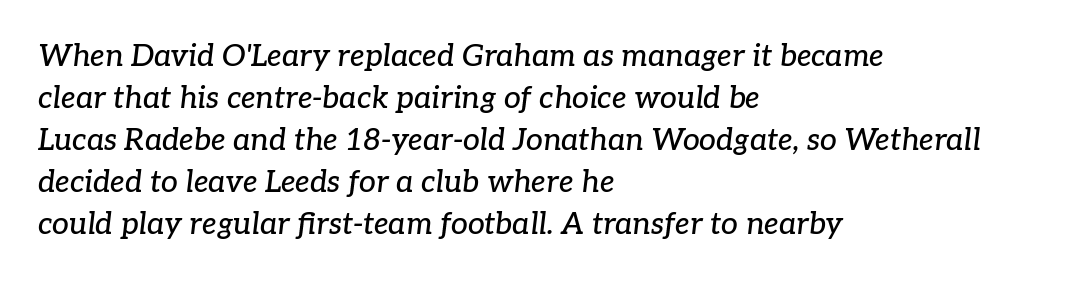
{"serif": "yes", "italic": "yes", "lean": "right", "slant_degrees": 7, "width": "normal", "stroke_contrast": "low", "x_height": "medium", "monospaced": "no", "underline": "no", "align": "left", "line_spacing": "normal", "line_spacing_ratio": 1.4, "letter_spacing": "normal", "letter_spacing_em": 0.0, "glyph_px": 30}
